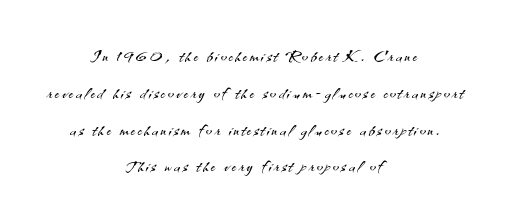
Q: Is the text bold? A: No.
Q: Is the text italic (slanted)? A: Yes.
Q: Is the text underlined? A: No.
Q: How is the paragraph aligned? A: Centered.
Q: Is the spacing between lines tight, normal or loose? A: Normal.
